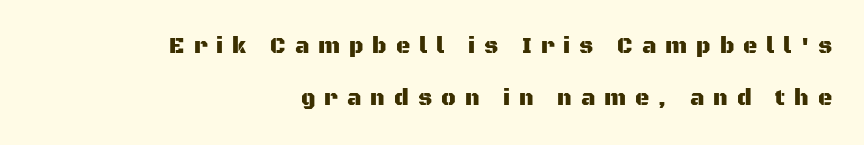
{"italic": "no", "underline": "no", "align": "right", "line_spacing": "loose", "line_spacing_ratio": 2.35, "letter_spacing": "wide", "letter_spacing_em": 0.41, "glyph_px": 22}
